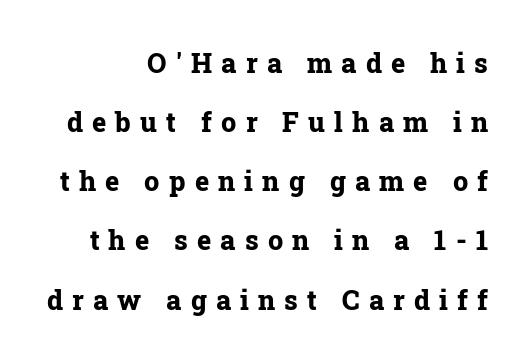
Q: Is the text bold? A: Yes.
Q: Is the text italic (slanted)? A: No, it is upright.
Q: Is the text underlined? A: No.
Q: Is the spacing between letters normal or unusually wide? A: Unusually wide.
Q: Is the spacing between lines tight, normal or loose? A: Loose.
